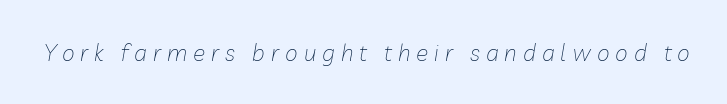
Q: Is the text bold? A: No.
Q: Is the text italic (slanted)? A: Yes, it leans right by about 10 degrees.
Q: Is the text underlined? A: No.
Q: Is the spacing between letters normal or unusually wide? A: Unusually wide.
